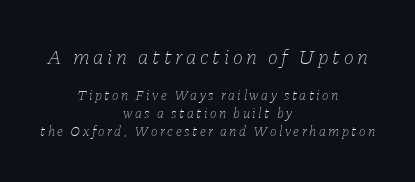
In this sample the first text group is rendered at the bigger scale. Only glyphs here, with clear space below each row. Think standard paragraph weight, or any step lighter than that. Slant detected: the letters are inclined. Quick note: interline space is typical.
